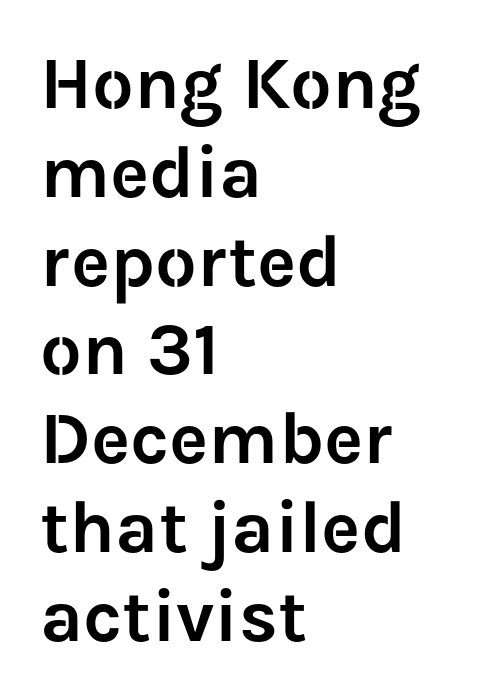
Which margin do the lines hug? The left one — the right edge is uneven. When letters stand straight like this, we call the style roman or upright. The passage shown is typed in a proportional face where columns would drift. Note: no serifs on the glyphs. What stands out about the letter spacing? Nothing — it is the standard amount. Honestly, there is no underline to notice here at all.
